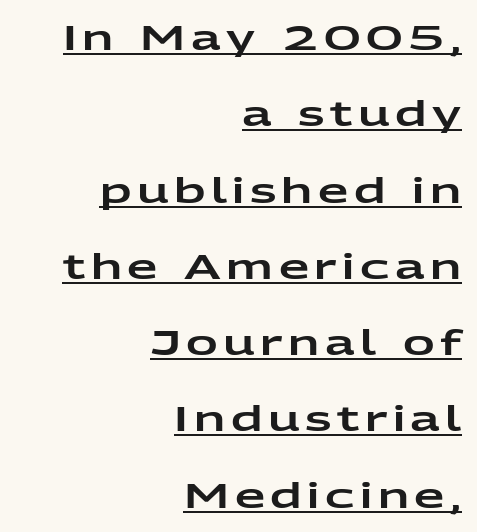
A typesetter would mark this as roman, not italic. This rendering uses right alignment, leaving the left contour irregular. Reading down the column, the eye jumps a long way to each next line. Think of a printed novel: that variable character pitch is what you see here. To sum up the face: it is a sans, with no serifs.
